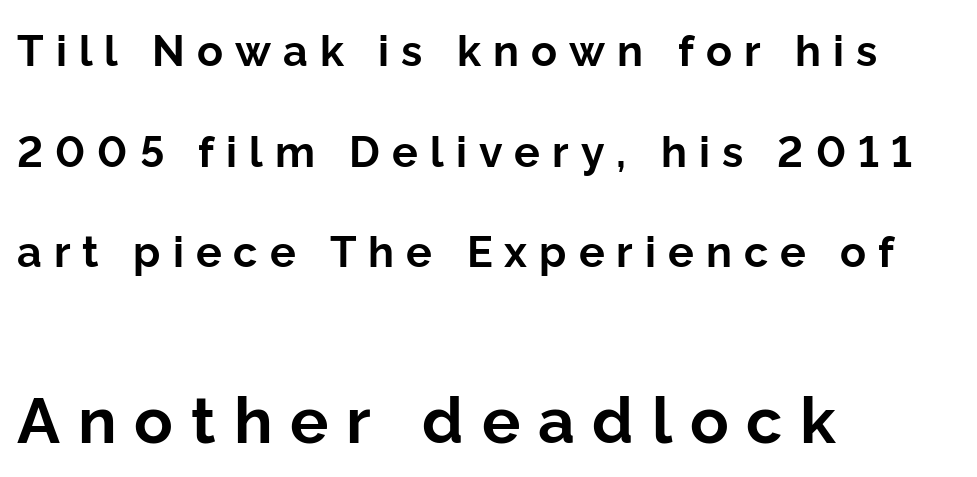
{"serif": "no", "italic": "no", "bold": "yes", "weight": "bold", "width": "normal", "stroke_contrast": "low", "x_height": "medium", "monospaced": "no", "underline": "no", "align": "left", "line_spacing": "loose", "line_spacing_ratio": 2.34, "letter_spacing": "wide", "letter_spacing_em": 0.28, "larger_block": "second", "size_ratio": 1.49, "glyph_px": 64}
